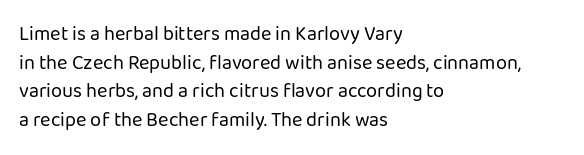
{"italic": "no", "bold": "no", "underline": "no", "align": "left", "line_spacing": "normal", "line_spacing_ratio": 1.43, "letter_spacing": "normal", "letter_spacing_em": 0.0, "glyph_px": 20}
